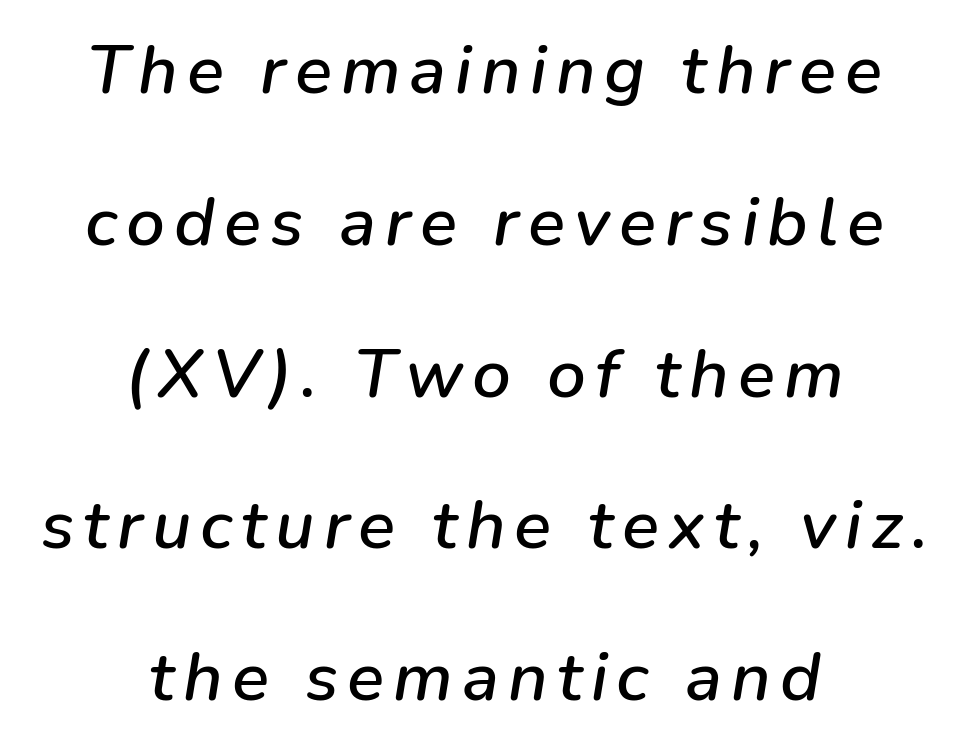
The image shows 69 px text type, italic (leaning right); set centered, loose line spacing (2.2x), not underlined; low stroke contrast and a medium x-height.
